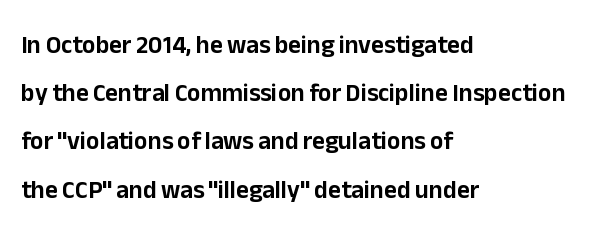
{"italic": "no", "underline": "no", "align": "left", "line_spacing": "loose", "line_spacing_ratio": 1.93, "letter_spacing": "normal", "letter_spacing_em": 0.0, "glyph_px": 25}
